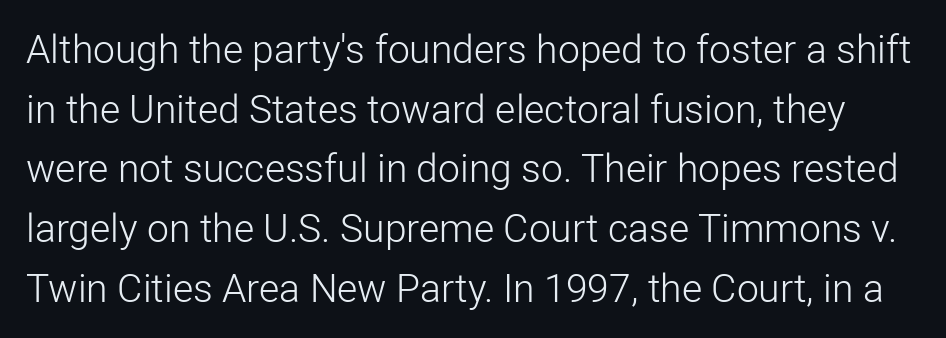
{"serif": "no", "italic": "no", "bold": "no", "weight": "light", "width": "normal", "stroke_contrast": "low", "x_height": "medium", "monospaced": "no", "underline": "no", "line_spacing": "normal", "line_spacing_ratio": 1.53, "letter_spacing": "normal", "letter_spacing_em": 0.0, "glyph_px": 39}
